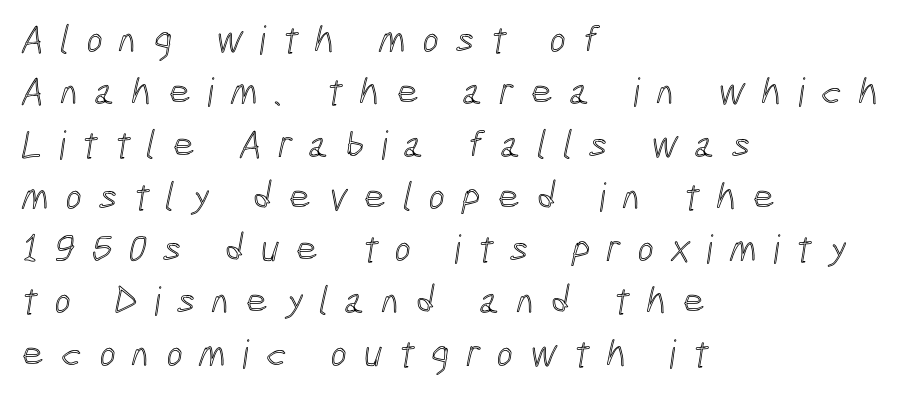
{"width": "condensed", "x_height": "medium", "monospaced": "no", "underline": "no", "align": "left", "line_spacing": "normal", "line_spacing_ratio": 1.34, "letter_spacing": "wide", "letter_spacing_em": 0.42, "glyph_px": 39}
